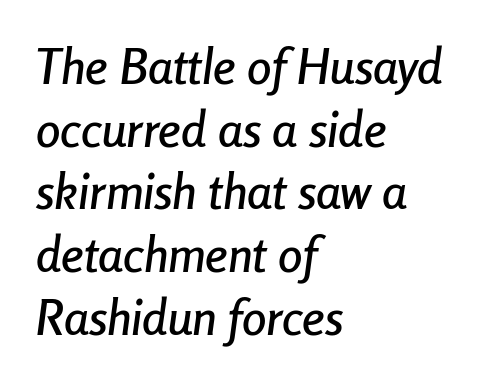
Q: Is the text italic (slanted)? A: Yes, it leans right by about 8 degrees.
Q: Is the text underlined? A: No.
Q: How is the paragraph aligned? A: Left-aligned.
Q: Is the spacing between letters normal or unusually wide? A: Normal.
Q: Is the spacing between lines tight, normal or loose? A: Normal.
Q: Width (condensed, normal, or wide)? A: Condensed.
Q: Stroke contrast? A: Low.
Q: x-height? A: Medium.
Q: Monospaced? A: No.
